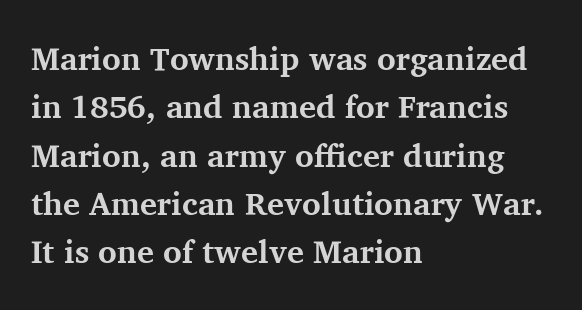
Where is the straight margin? On the left. Whoever set this chose a conventional vertical rhythm. Look at the bottom of the vertical strokes: they flare into serifs here. Does the weight exceed regular? Yes, all the way to bold.
